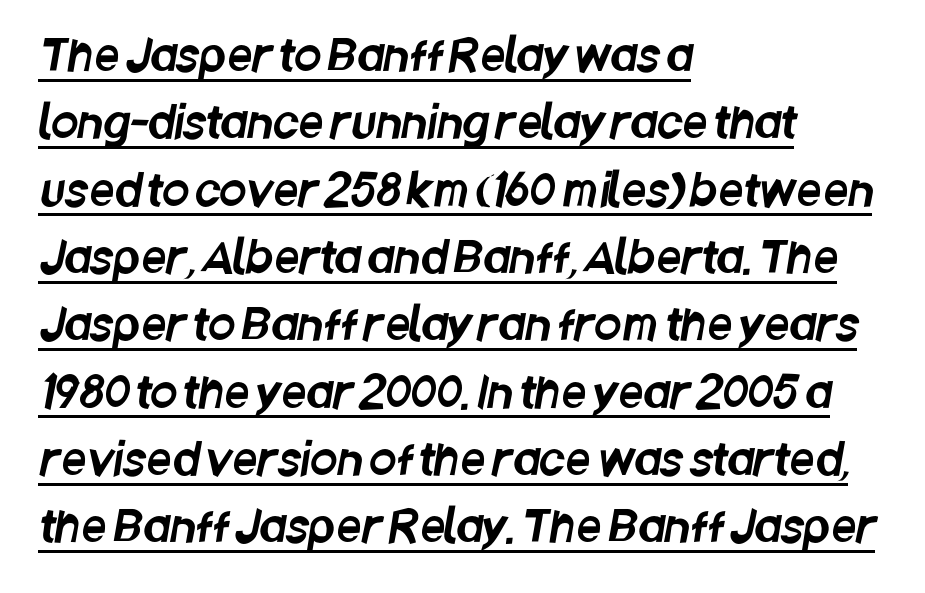
{"serif": "no", "width": "condensed", "stroke_contrast": "low", "x_height": "large", "monospaced": "no", "underline": "yes", "align": "left", "line_spacing": "normal", "line_spacing_ratio": 1.53, "letter_spacing": "normal", "letter_spacing_em": 0.0, "glyph_px": 44}
